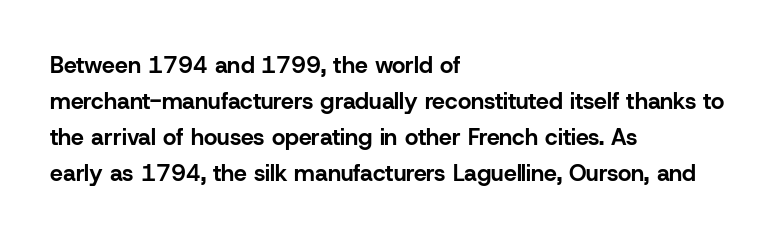
Q: Is the text bold? A: Yes.
Q: Is the text italic (slanted)? A: No, it is upright.
Q: Is the text underlined? A: No.
Q: How is the paragraph aligned? A: Left-aligned.
Q: Is the spacing between letters normal or unusually wide? A: Normal.
Q: Is the spacing between lines tight, normal or loose? A: Normal.
